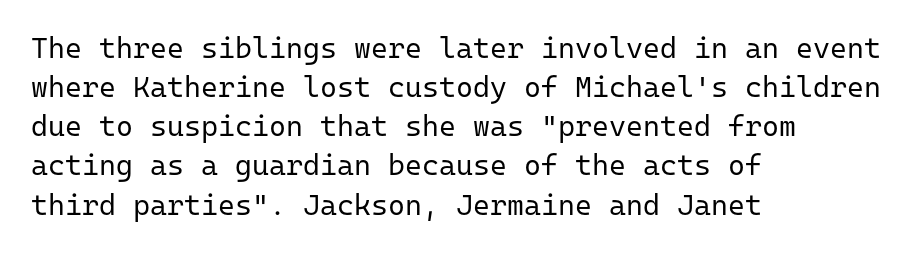
The space between consecutive lines is moderate. Anything drawn beneath the words? Only blank space. Here the glyphs are tracked normally, forming tight word shapes. Posture: straight, roman, zero tilt.
